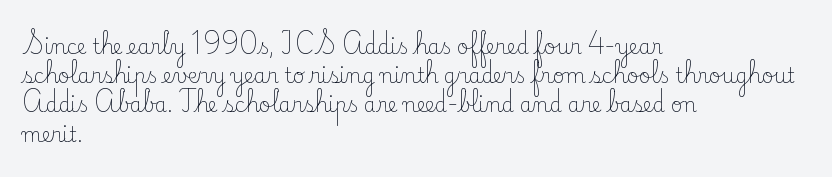
The image shows 20 px text type, upright; set left-aligned, normal line spacing (1.46x), normal letter spacing, not underlined.
